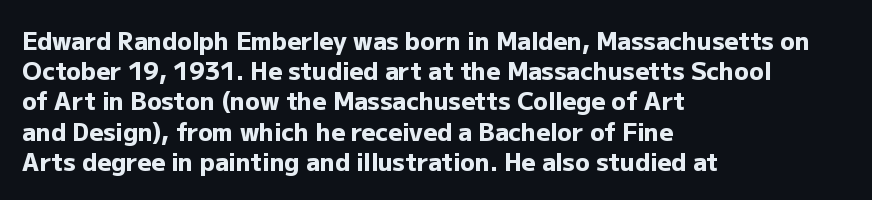
Q: Is the text bold? A: Yes.
Q: Is the text italic (slanted)? A: No, it is upright.
Q: Is the text underlined? A: No.
Q: How is the paragraph aligned? A: Left-aligned.
Q: Is the spacing between letters normal or unusually wide? A: Normal.
Q: Is the spacing between lines tight, normal or loose? A: Normal.
